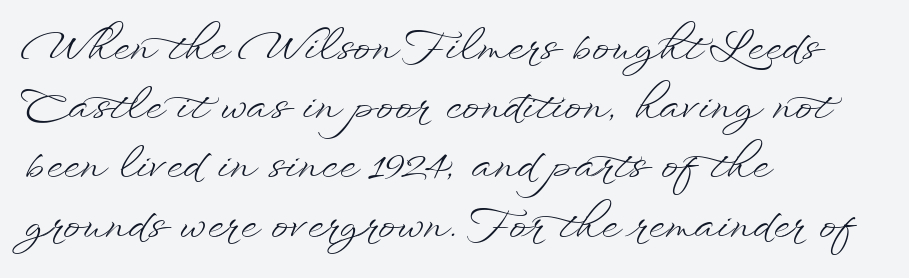
Honestly, there is no underline to notice here at all. The designer left line spacing at the default. Students, note that the glyphs here touch the page at normal intervals. The lines in this sample share a left origin and differ only in where they stop. Stems here are at most as thick as an everyday book face.
